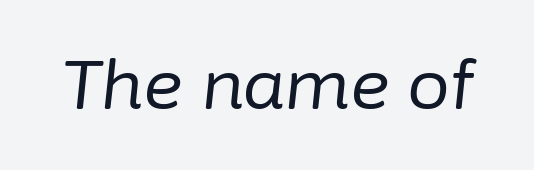
{"italic": "yes", "lean": "right", "slant_degrees": 6, "bold": "no", "weight": "regular", "width": "normal", "stroke_contrast": "low", "x_height": "medium", "monospaced": "no", "underline": "no", "letter_spacing": "normal", "letter_spacing_em": 0.0, "glyph_px": 68}
